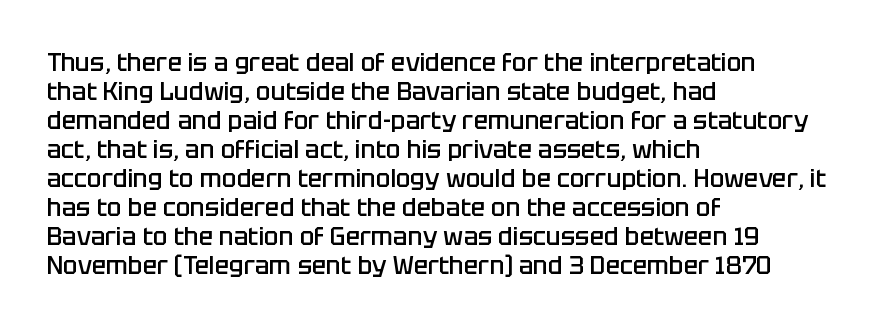
{"italic": "no", "bold": "semi", "underline": "no", "align": "left", "line_spacing_ratio": 1.21, "letter_spacing": "normal", "letter_spacing_em": 0.0, "glyph_px": 24}
